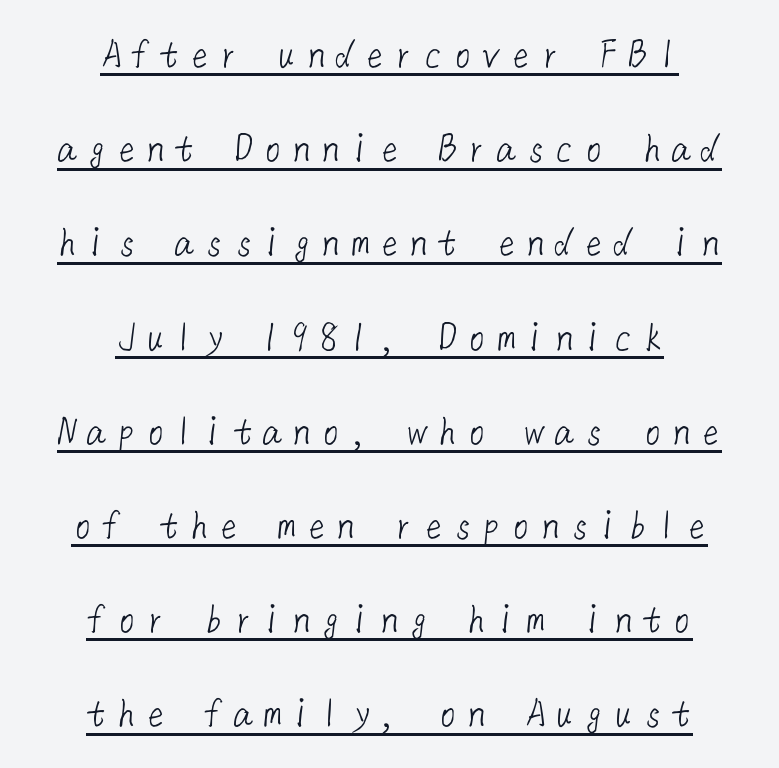
Regarding leading, the lines here are spaced well apart. These lines are composed in type without serifs. The rendering uses the underline text-decoration. The letterforms sit at book weight or below.
